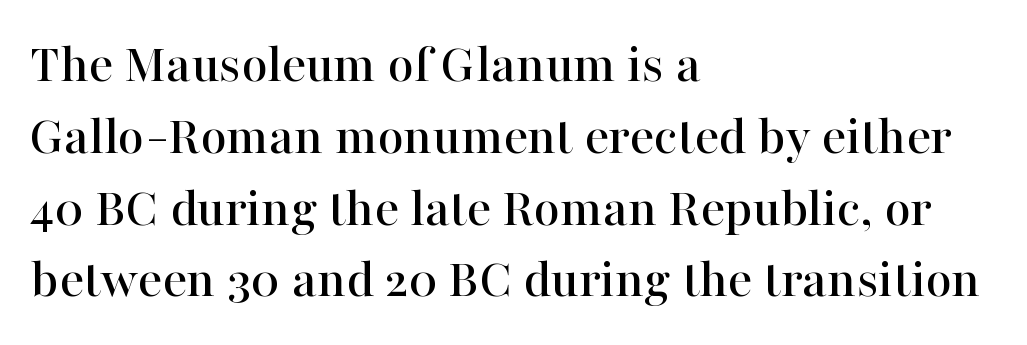
The image shows 57 px serif type, upright; set left-aligned, normal line spacing (1.26x), normal letter spacing, not underlined; high stroke contrast and a medium x-height.
